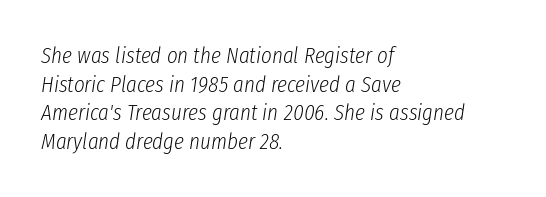
The face used here is rendered with its standard letterfit. The baseline area is clear. Unbolded letterforms with no extra heft. Observe the lean: these are italic letterforms.
